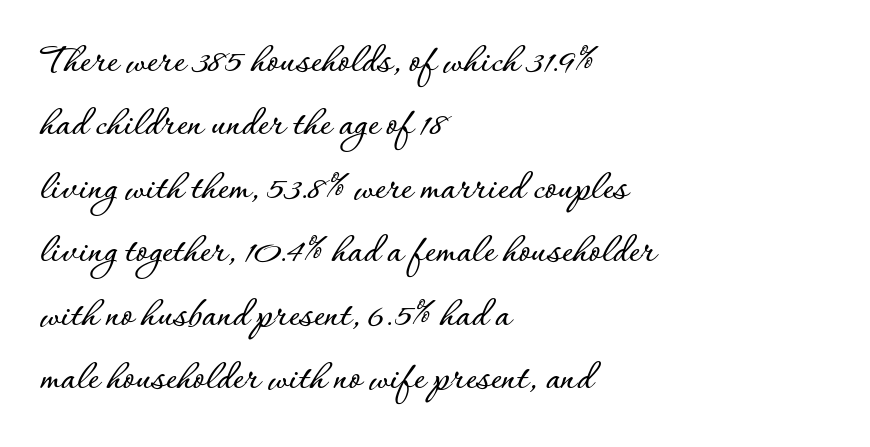
{"width": "normal", "stroke_contrast": "low", "x_height": "small", "monospaced": "no", "underline": "no", "align": "left", "line_spacing": "normal", "line_spacing_ratio": 1.51, "letter_spacing": "normal", "letter_spacing_em": 0.0, "glyph_px": 42}
